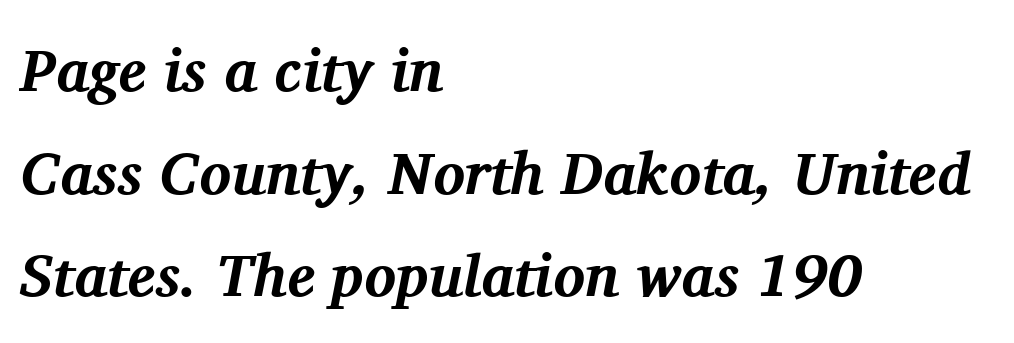
Q: Is the text bold? A: Yes.
Q: Is the text italic (slanted)? A: Yes, it leans right by about 11 degrees.
Q: Is the typeface a serif or a sans-serif typeface? A: Serif.
Q: Is the text underlined? A: No.
Q: How is the paragraph aligned? A: Left-aligned.
Q: Is the spacing between letters normal or unusually wide? A: Normal.
Q: Width (condensed, normal, or wide)? A: Normal.
Q: Stroke contrast? A: Medium.
Q: x-height? A: Medium.
Q: Monospaced? A: No.
